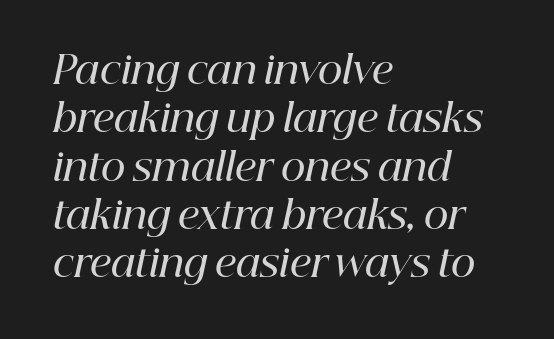
{"serif": "yes", "italic": "yes", "lean": "right", "slant_degrees": 12, "bold": "semi", "weight": "semibold", "width": "normal", "stroke_contrast": "high", "x_height": "medium", "monospaced": "no", "underline": "no", "align": "left", "line_spacing": "normal", "line_spacing_ratio": 1.27, "letter_spacing": "normal", "letter_spacing_em": 0.0, "glyph_px": 38}
